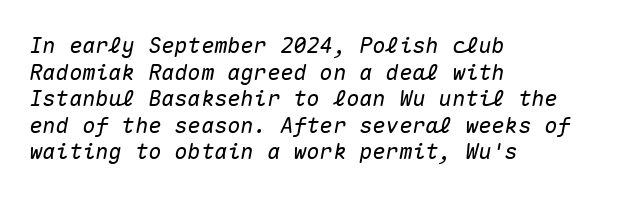
Q: Is the text italic (slanted)? A: Yes, it leans right by about 10 degrees.
Q: Is the text underlined? A: No.
Q: How is the paragraph aligned? A: Left-aligned.
Q: Is the spacing between letters normal or unusually wide? A: Normal.
